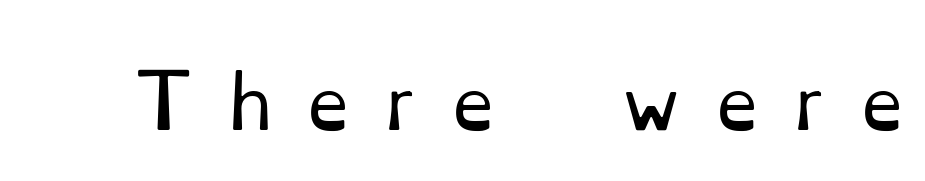
The image shows 70 px regular-weight serif type, upright; set unusually wide letter spacing (+0.48 em), not underlined; low stroke contrast and a small x-height.
